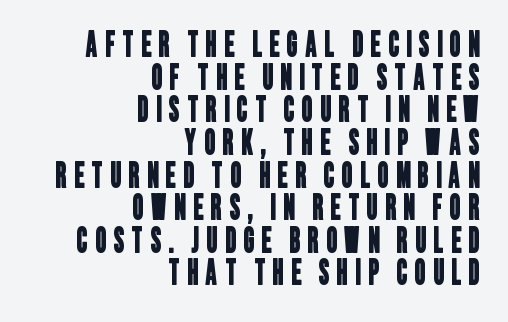
{"serif": "no", "width": "condensed", "stroke_contrast": "low", "x_height": "large", "monospaced": "no", "underline": "no", "align": "right", "line_spacing": "tight", "line_spacing_ratio": 0.96, "letter_spacing": "wide", "letter_spacing_em": 0.22, "glyph_px": 34}
